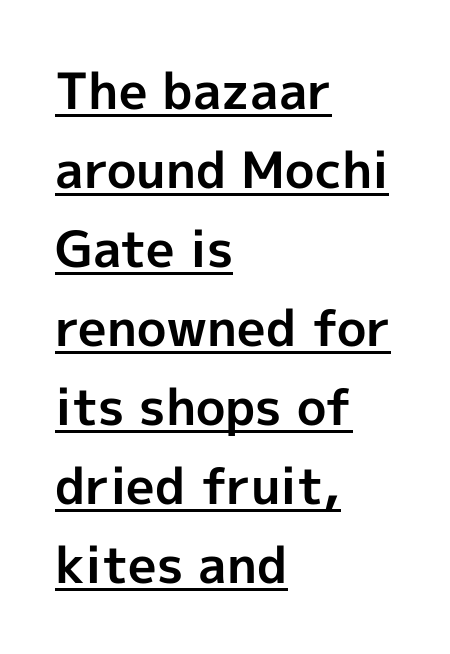
Q: Is the text bold? A: Yes.
Q: Is the text italic (slanted)? A: No, it is upright.
Q: Is the typeface a serif or a sans-serif typeface? A: Sans-serif.
Q: Is the text underlined? A: Yes.
Q: How is the paragraph aligned? A: Left-aligned.
Q: Is the spacing between letters normal or unusually wide? A: Normal.
Q: Is the spacing between lines tight, normal or loose? A: Normal.
Q: Width (condensed, normal, or wide)? A: Normal.
Q: x-height? A: Medium.
Q: Monospaced? A: No.
